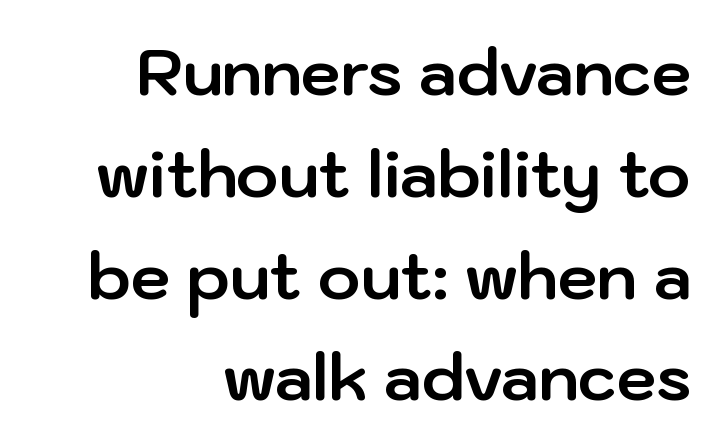
{"serif": "no", "italic": "no", "bold": "yes", "weight": "bold", "width": "normal", "stroke_contrast": "low", "x_height": "medium", "monospaced": "no", "underline": "no", "align": "right", "line_spacing": "normal", "line_spacing_ratio": 1.59, "letter_spacing": "normal", "letter_spacing_em": 0.0, "glyph_px": 64}
